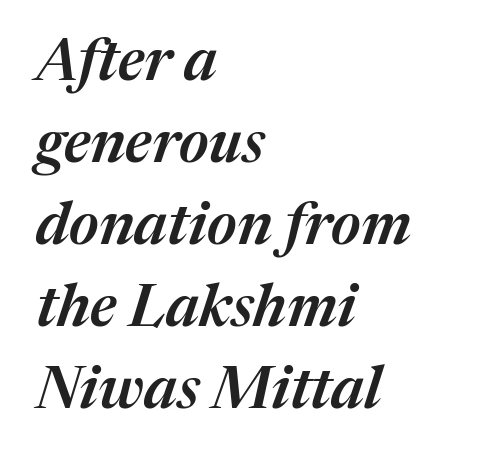
{"italic": "yes", "lean": "right", "slant_degrees": 17, "bold": "semi", "weight": "semibold", "width": "normal", "stroke_contrast": "medium", "x_height": "medium", "monospaced": "no", "underline": "no", "align": "left", "line_spacing": "normal", "line_spacing_ratio": 1.39, "letter_spacing": "normal", "letter_spacing_em": 0.0, "glyph_px": 59}
